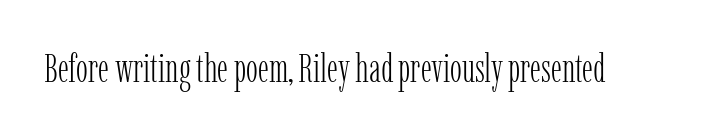
Q: Is the text bold? A: No.
Q: Is the text italic (slanted)? A: No, it is upright.
Q: Is the typeface a serif or a sans-serif typeface? A: Serif.
Q: Is the text underlined? A: No.
Q: Is the spacing between letters normal or unusually wide? A: Normal.
Q: Width (condensed, normal, or wide)? A: Condensed.
Q: Stroke contrast? A: Low.
Q: x-height? A: Medium.
Q: Monospaced? A: No.
